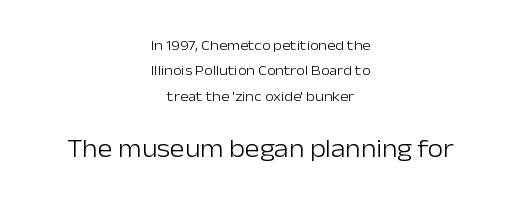
The image shows 25 px text type, upright; set centered, line spacing 1.82x, normal letter spacing, not underlined; the second (bottom) block is 1.79x larger.
